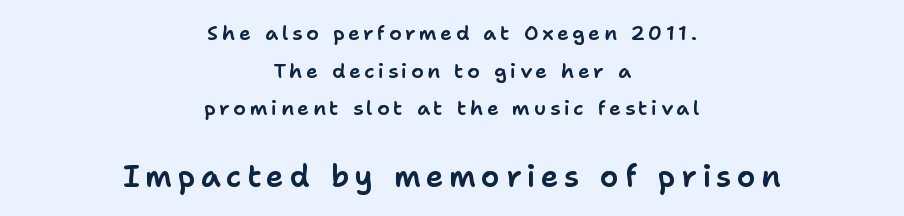
Q: Is the text italic (slanted)? A: No, it is upright.
Q: Is the typeface a serif or a sans-serif typeface? A: Sans-serif.
Q: Is the text underlined? A: No.
Q: How is the paragraph aligned? A: Centered.
Q: Which block of text is set in a larger size, the first (top) or the second (bottom)? A: The second (bottom) one.
Q: Width (condensed, normal, or wide)? A: Normal.
Q: Stroke contrast? A: Low.
Q: x-height? A: Medium.
Q: Monospaced? A: No.
